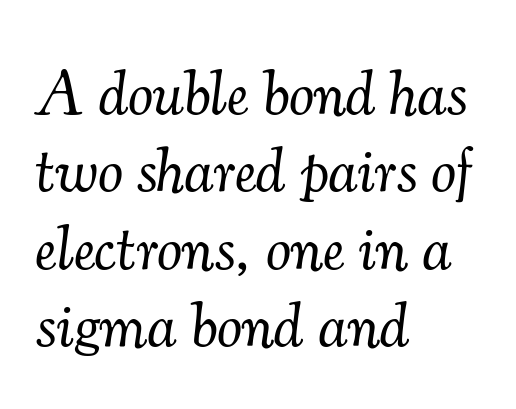
Compared with a typical body face, this is equally light or lighter still. The words here are not underlined. Old-style or modern, the face here clearly has serifs. Varying glyph widths throughout — classic text-font behaviour. The rendering applies a slant to the glyphs. One-word summary of the alignment: left.
